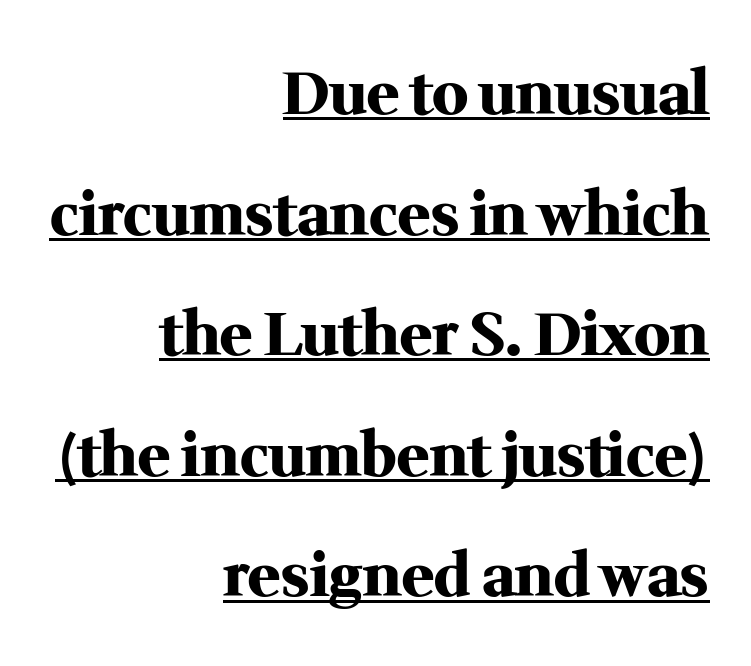
Q: Is the text bold? A: Yes.
Q: Is the text italic (slanted)? A: No, it is upright.
Q: Is the typeface a serif or a sans-serif typeface? A: Serif.
Q: Is the text underlined? A: Yes.
Q: How is the paragraph aligned? A: Right-aligned.
Q: Is the spacing between letters normal or unusually wide? A: Normal.
Q: Is the spacing between lines tight, normal or loose? A: Loose.
Q: Width (condensed, normal, or wide)? A: Normal.
Q: Stroke contrast? A: Medium.
Q: x-height? A: Medium.
Q: Monospaced? A: No.
